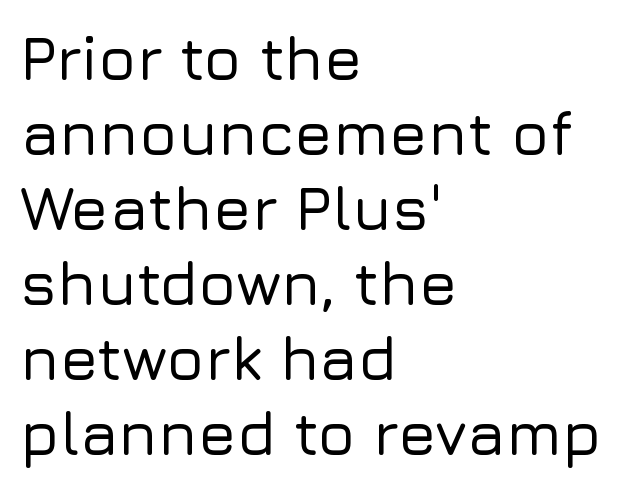
{"serif": "no", "italic": "no", "width": "normal", "stroke_contrast": "low", "x_height": "medium", "monospaced": "no", "underline": "no", "align": "left", "line_spacing_ratio": 1.21, "letter_spacing": "normal", "letter_spacing_em": 0.0, "glyph_px": 62}
